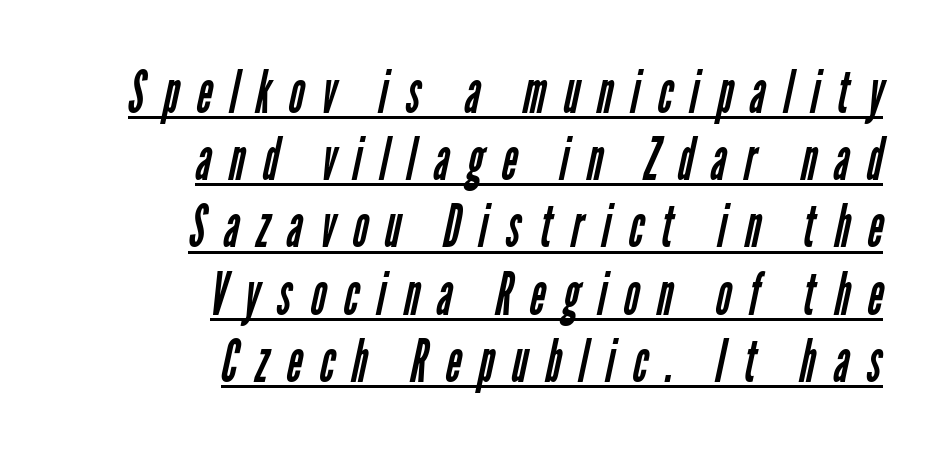
{"serif": "no", "bold": "no", "weight": "regular", "width": "condensed", "stroke_contrast": "low", "x_height": "medium", "monospaced": "no", "underline": "yes", "align": "right", "line_spacing": "tight", "line_spacing_ratio": 1.12, "letter_spacing": "wide", "letter_spacing_em": 0.3, "glyph_px": 60}
